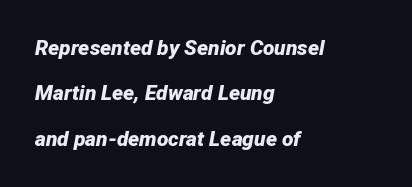
{"italic": "yes", "lean": "right", "slant_degrees": 12, "bold": "yes", "underline": "no", "align": "left", "line_spacing": "loose", "line_spacing_ratio": 2.16, "letter_spacing": "normal", "letter_spacing_em": 0.0, "glyph_px": 21}
